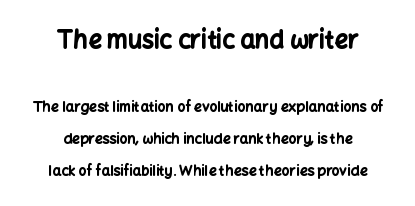
Typographic density is high because the face is bold. Honestly, the letter spacing is just normal — you wouldn't notice it. Bigger letters appear in the top chunk; the bottom chunk is reduced. Students, observe: this is what heavily led, spacious text looks like. The strip under each line holds only bare page. Horizontal alignment here is central, giving a formal, balanced look.
